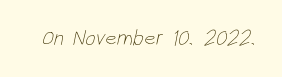
Q: Is the text bold? A: No.
Q: Is the text underlined? A: No.
Q: Is the spacing between letters normal or unusually wide? A: Normal.
